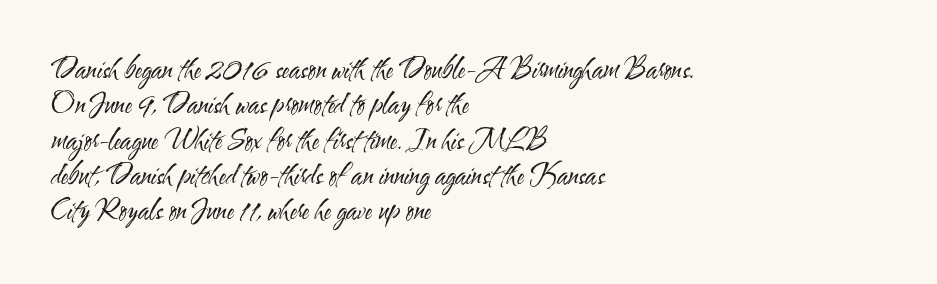
The image shows 27 px text type; set left-aligned, normal line spacing (1.31x), normal letter spacing, not underlined.
